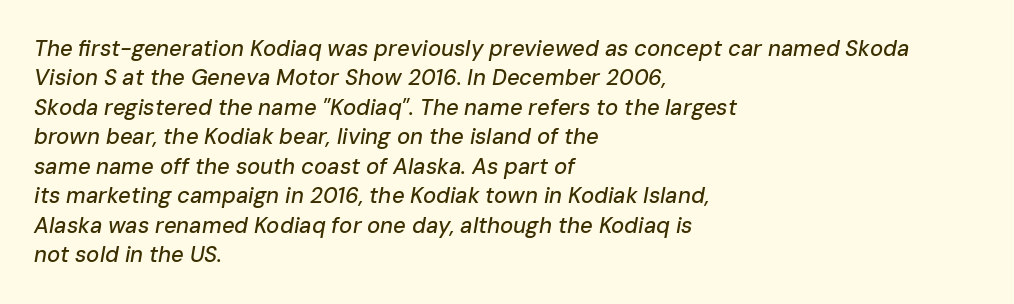
Q: Is the text italic (slanted)? A: Yes, it leans right by about 10 degrees.
Q: Is the text underlined? A: No.
Q: How is the paragraph aligned? A: Left-aligned.
Q: Is the spacing between letters normal or unusually wide? A: Normal.
Q: Is the spacing between lines tight, normal or loose? A: Normal.
